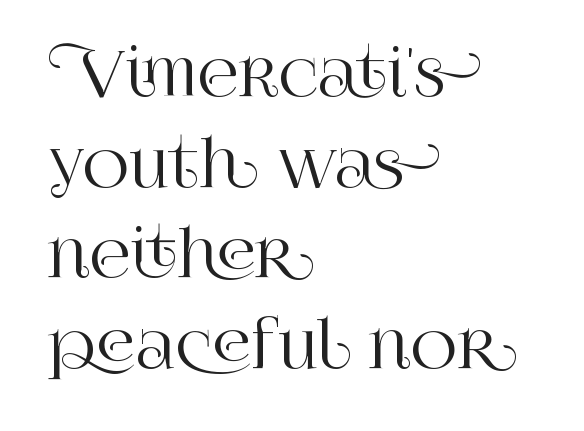
Q: Is the text italic (slanted)? A: No, it is upright.
Q: Is the typeface a serif or a sans-serif typeface? A: Serif.
Q: Is the text underlined? A: No.
Q: How is the paragraph aligned? A: Left-aligned.
Q: Is the spacing between letters normal or unusually wide? A: Normal.
Q: Is the spacing between lines tight, normal or loose? A: Normal.
Q: Width (condensed, normal, or wide)? A: Normal.
Q: Stroke contrast? A: High.
Q: x-height? A: Large.
Q: Monospaced? A: No.
